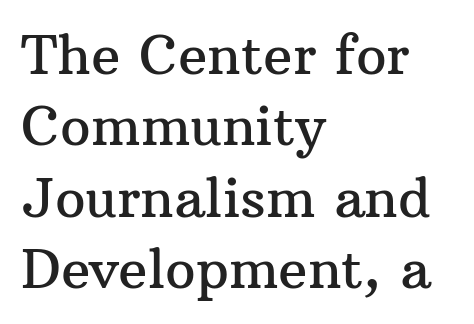
The image shows 54 px serif type, upright; set left-aligned, normal line spacing (1.32x), normal letter spacing, not underlined; medium stroke contrast and a medium x-height.
